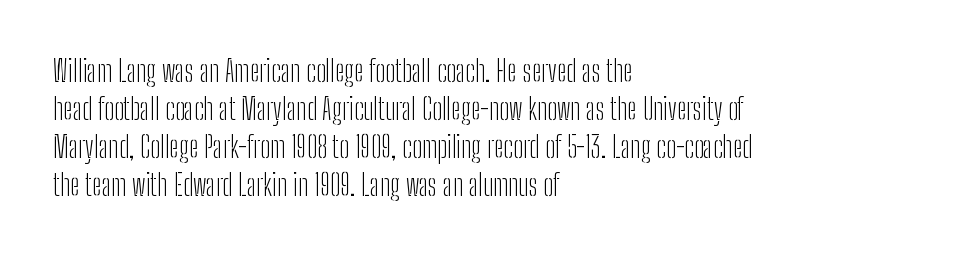
The letters advance in unequal steps, a hallmark of proportional type. Each word holds together tightly as a unit, with standard inter-letter gaps. What's the leading like? Ordinary, nothing unusual. Descenders hang freely into open space. The letters stand straight up with perfectly vertical stems. Stem width sits at or under what a default text font uses.
